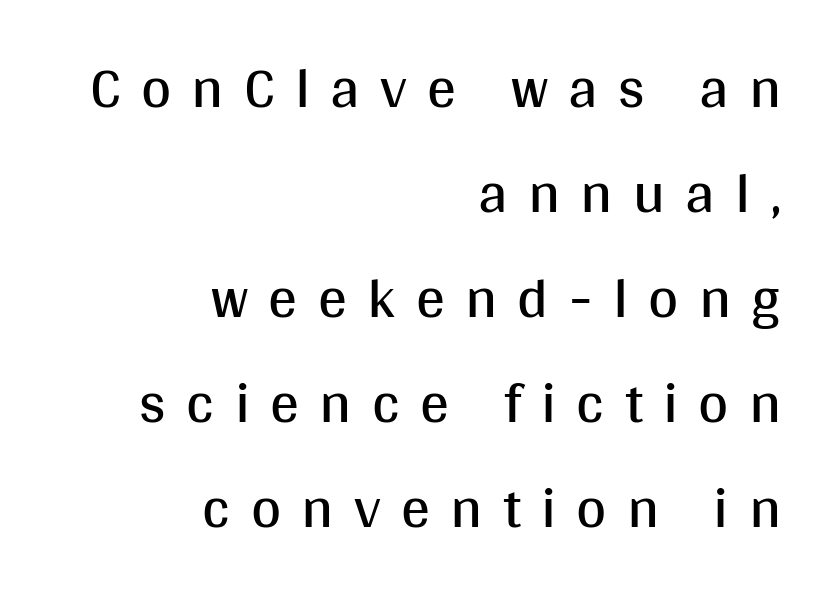
The image shows 58 px regular-weight sans-serif type, upright; set right-aligned, line spacing 1.81x, unusually wide letter spacing (+0.35 em), not underlined; medium stroke contrast and a large x-height.
